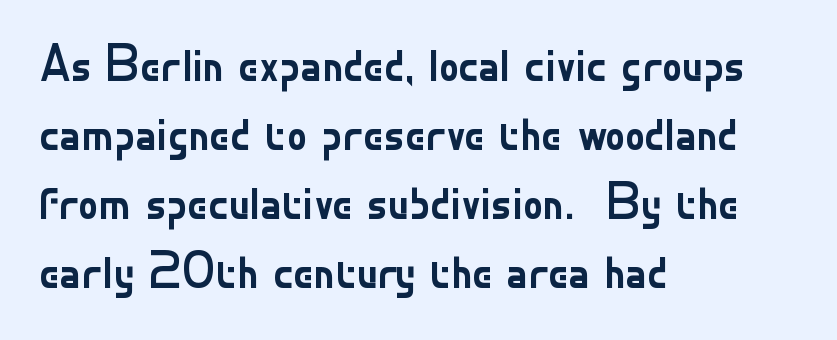
Q: Is the text bold? A: No.
Q: Is the text italic (slanted)? A: No, it is upright.
Q: Is the typeface a serif or a sans-serif typeface? A: Sans-serif.
Q: Is the text underlined? A: No.
Q: How is the paragraph aligned? A: Left-aligned.
Q: Is the spacing between letters normal or unusually wide? A: Normal.
Q: Is the spacing between lines tight, normal or loose? A: Normal.
Q: Width (condensed, normal, or wide)? A: Normal.
Q: Stroke contrast? A: Low.
Q: x-height? A: Small.
Q: Monospaced? A: No.
